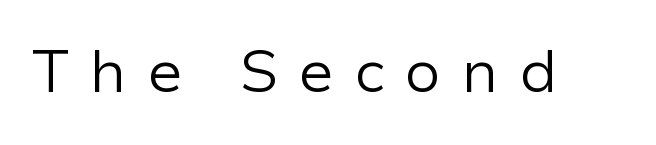
Type without underlining. These lines were composed using upright roman letters. These lines have a slow, spaced-out rhythm from letter to letter. Heft: none added — not bold. Serifs: no, the terminals of the letterforms are clean. Do the characters align in a grid? No, the font is proportional.
